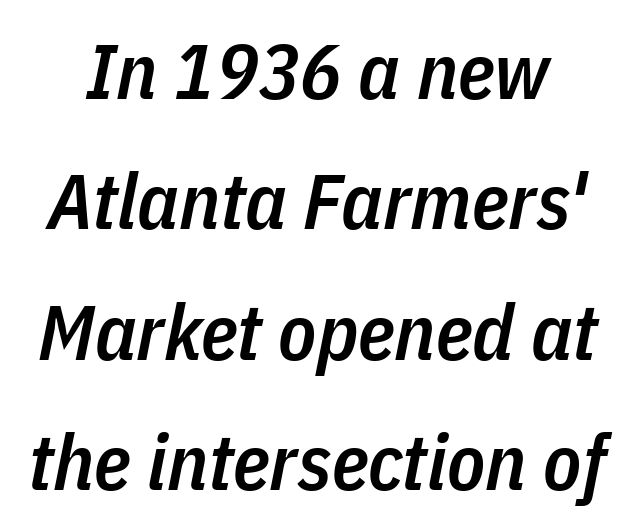
{"italic": "yes", "lean": "right", "slant_degrees": 11, "bold": "semi", "weight": "semibold", "width": "condensed", "stroke_contrast": "low", "x_height": "medium", "monospaced": "no", "underline": "no", "line_spacing": "normal", "line_spacing_ratio": 1.67, "letter_spacing": "normal", "letter_spacing_em": 0.0, "glyph_px": 78}
